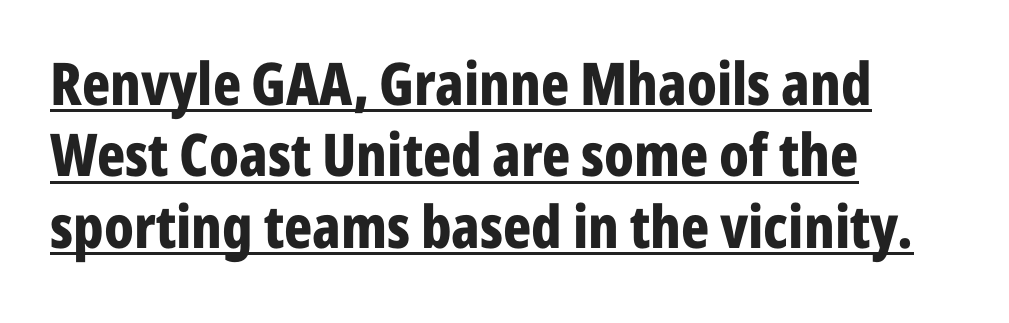
{"serif": "no", "italic": "no", "bold": "yes", "weight": "bold", "width": "condensed", "stroke_contrast": "low", "x_height": "medium", "monospaced": "no", "underline": "yes", "align": "left", "line_spacing_ratio": 1.21, "letter_spacing": "normal", "letter_spacing_em": 0.0, "glyph_px": 59}
